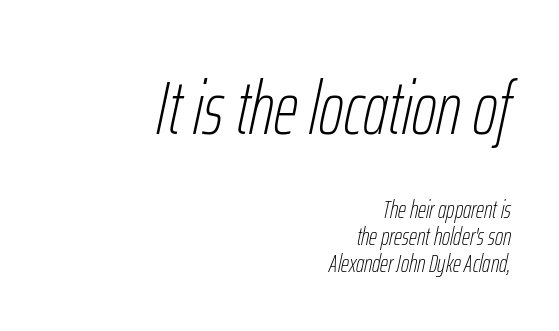
Horizontal bands of white between lines are thin slivers. Character widths vary here, with narrow letters taking less room than wide ones. Just letters on the line, the space beneath them empty. Bigger letters appear in the top chunk; the bottom chunk is reduced. Posture: slanted.
